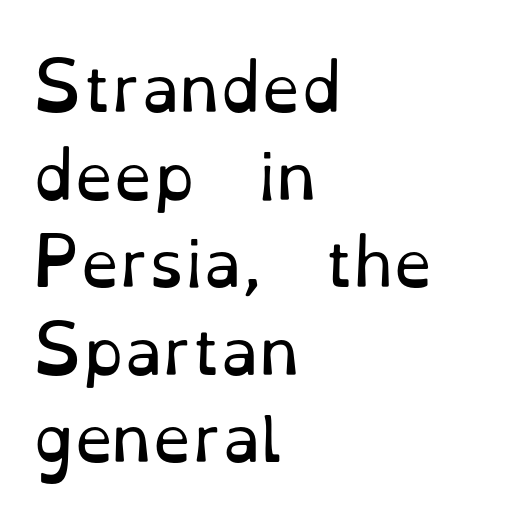
The image shows 63 px regular-weight type, upright; set left-aligned, normal line spacing (1.39x), normal letter spacing, not underlined; low stroke contrast and a small x-height.
